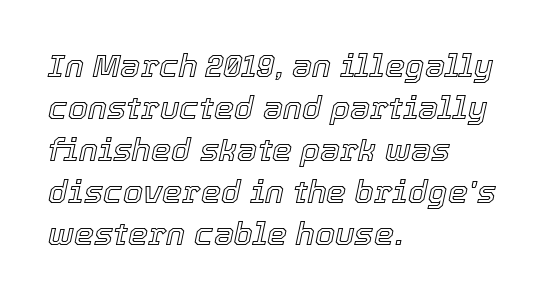
Q: Is the text italic (slanted)? A: Yes, it leans right by about 12 degrees.
Q: Is the text underlined? A: No.
Q: How is the paragraph aligned? A: Left-aligned.
Q: Is the spacing between letters normal or unusually wide? A: Normal.
Q: Is the spacing between lines tight, normal or loose? A: Normal.
Q: Width (condensed, normal, or wide)? A: Normal.
Q: x-height? A: Medium.
Q: Monospaced? A: No.
